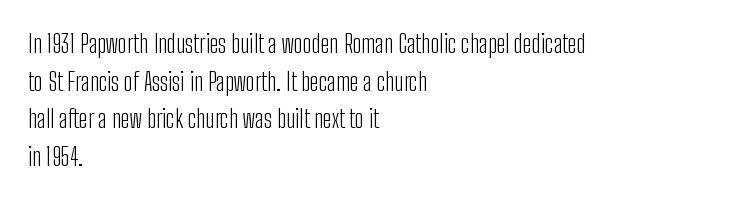
The image shows 25 px text type, upright; set left-aligned, normal line spacing (1.51x), normal letter spacing, not underlined.
